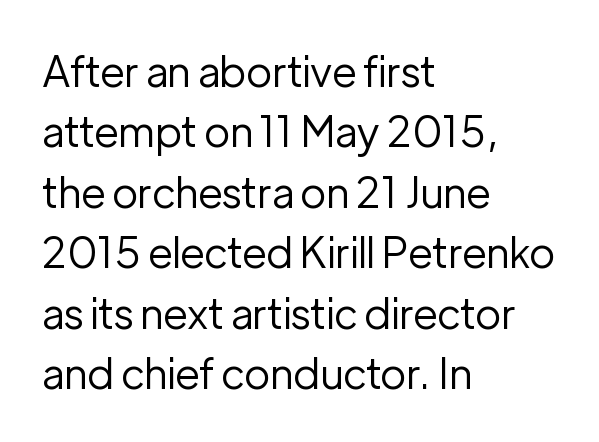
The image shows 42 px regular-weight sans-serif type, upright; set left-aligned, normal line spacing (1.44x), normal letter spacing, not underlined; low stroke contrast and a medium x-height.
